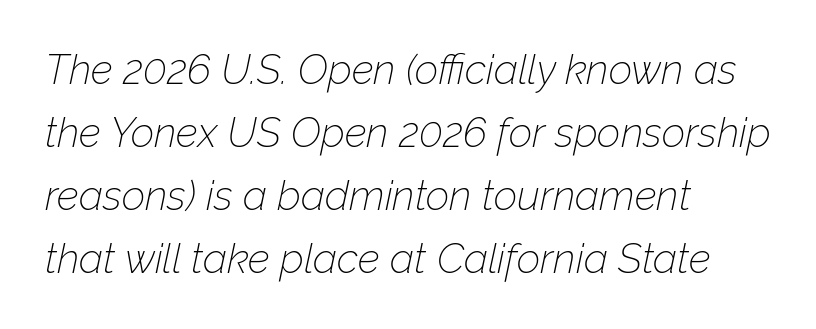
The image shows 41 px thin type, italic (leaning right); set left-aligned, normal line spacing (1.54x), normal letter spacing, not underlined; low stroke contrast and a medium x-height.
